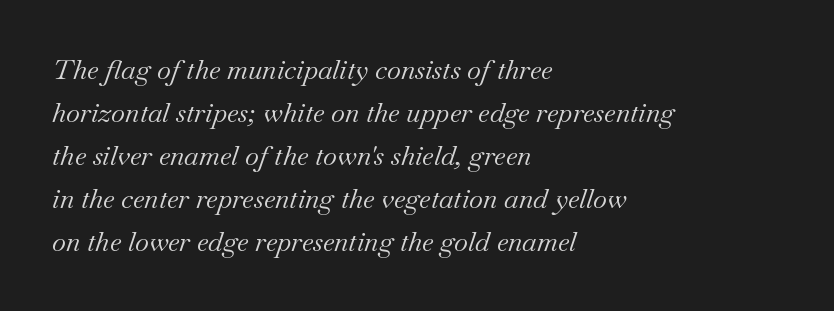
The image shows 27 px text type, italic (leaning right); set left-aligned, normal line spacing (1.59x), normal letter spacing, not underlined.
